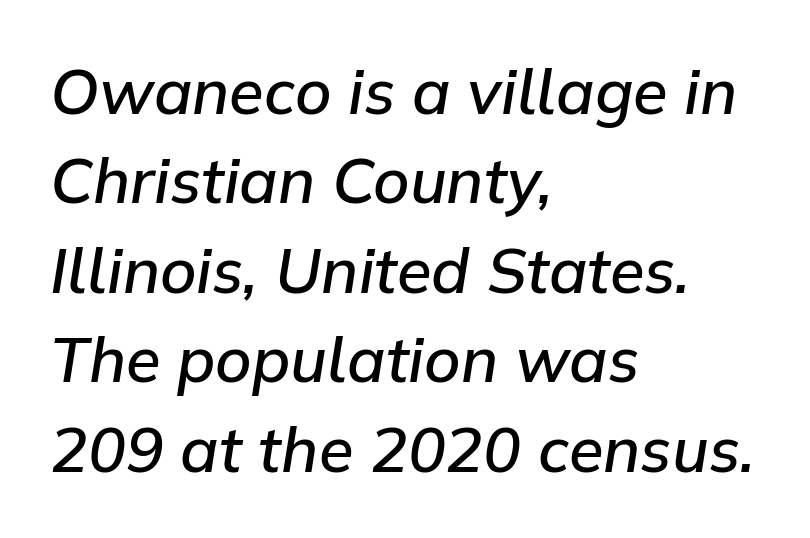
The image shows 63 px semibold type, italic (leaning right); set left-aligned, normal line spacing (1.42x), normal letter spacing, not underlined; low stroke contrast and a medium x-height.
